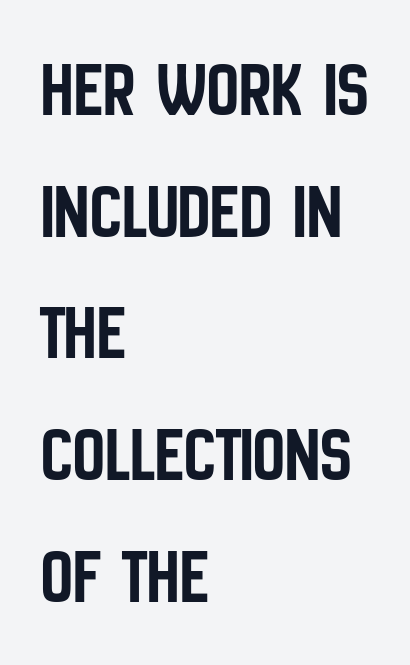
The image shows 79 px condensed sans-serif type, upright; set left-aligned, normal line spacing (1.54x), normal letter spacing, not underlined; low stroke contrast and a large x-height.
